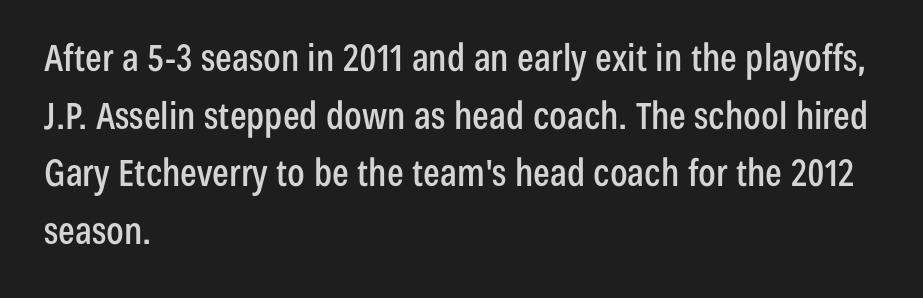
The image shows 37 px condensed sans-serif type, upright; set left-aligned, normal line spacing (1.56x), normal letter spacing, not underlined; low stroke contrast and a medium x-height.
